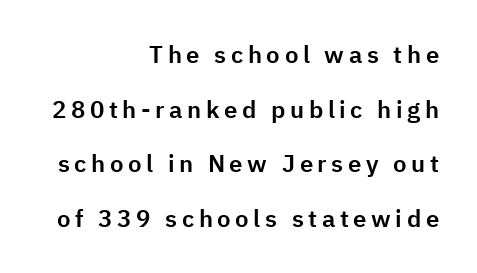
The image shows 24 px text type, upright; set right-aligned, loose line spacing (2.28x), not underlined.
